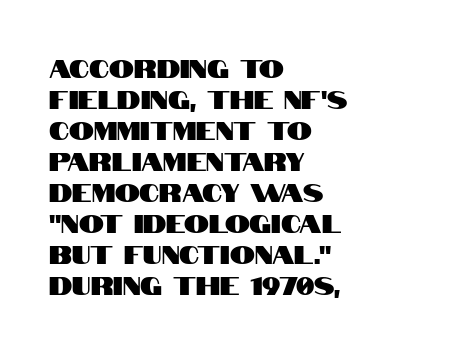
Q: Is the text italic (slanted)? A: No, it is upright.
Q: Is the text underlined? A: No.
Q: How is the paragraph aligned? A: Left-aligned.
Q: Is the spacing between letters normal or unusually wide? A: Normal.
